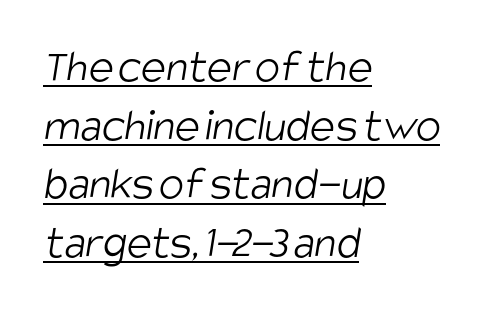
Casual observation: everything's shoved over to the left. Default kerning and tracking; the words read as compact shapes. Nothing heavy about these letters — not bold at all. The face used here is proportionally spaced, like ordinary book or web type. The specimen includes a rule beneath the text block's lines.
